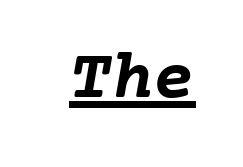
A baseline rule has been typeset under these characters. The rendering keeps characters at their native spacing. Every character here occupies the same horizontal width, giving the sample a typewriter-like rhythm. The rendering uses a bold face; every stroke is thick and dark.
